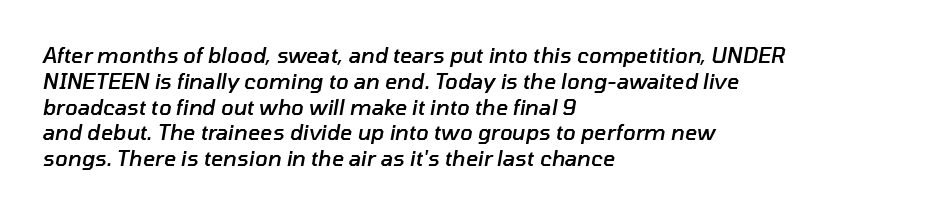
{"italic": "yes", "lean": "right", "slant_degrees": 10, "bold": "semi", "underline": "no", "align": "left", "line_spacing_ratio": 1.23, "letter_spacing": "normal", "letter_spacing_em": 0.0, "glyph_px": 21}
